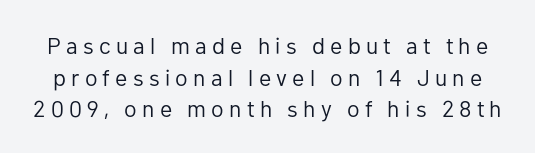
Q: Is the text bold? A: No.
Q: Is the text italic (slanted)? A: No, it is upright.
Q: Is the text underlined? A: No.
Q: Is the spacing between letters normal or unusually wide? A: Unusually wide.
Q: Is the spacing between lines tight, normal or loose? A: Normal.
